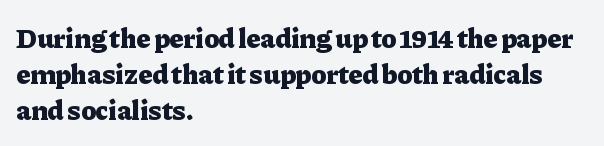
Q: Is the text bold? A: Yes.
Q: Is the text italic (slanted)? A: No, it is upright.
Q: Is the typeface a serif or a sans-serif typeface? A: Serif.
Q: Is the text underlined? A: No.
Q: How is the paragraph aligned? A: Left-aligned.
Q: Is the spacing between letters normal or unusually wide? A: Normal.
Q: Is the spacing between lines tight, normal or loose? A: Normal.
Q: Width (condensed, normal, or wide)? A: Normal.
Q: Stroke contrast? A: Low.
Q: x-height? A: Medium.
Q: Monospaced? A: No.
